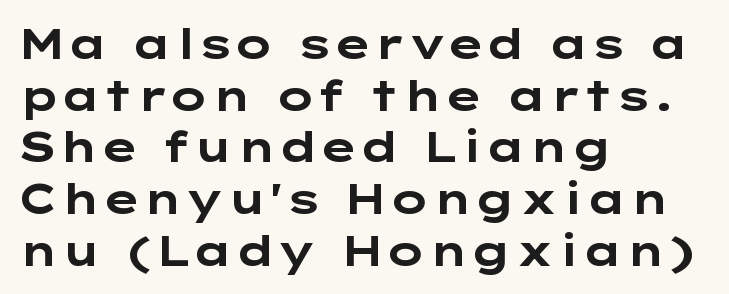
{"serif": "no", "italic": "no", "bold": "yes", "weight": "bold", "width": "wide", "stroke_contrast": "low", "x_height": "medium", "underline": "no", "align": "left", "line_spacing_ratio": 1.23, "letter_spacing": "normal", "letter_spacing_em": 0.0, "glyph_px": 42}
